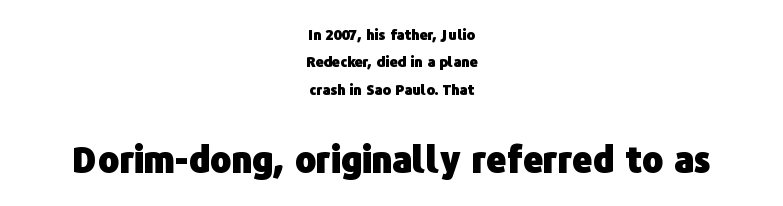
The image shows 35 px heavy sans-serif type, upright; set centered, loose line spacing (1.95x), normal letter spacing, not underlined; the second (bottom) block is 2.5x larger; low stroke contrast and a medium x-height.
